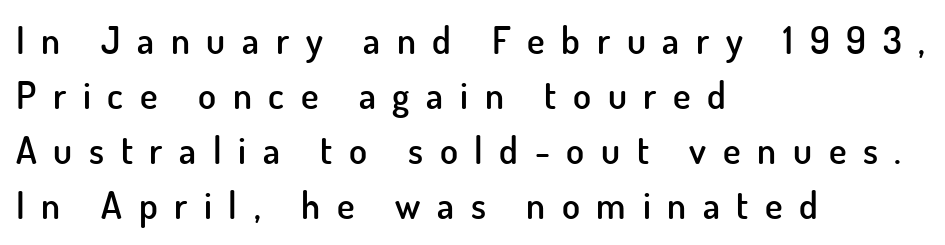
Q: Is the text bold? A: Semi-bold.
Q: Is the text italic (slanted)? A: No, it is upright.
Q: Is the typeface a serif or a sans-serif typeface? A: Sans-serif.
Q: Is the text underlined? A: No.
Q: How is the paragraph aligned? A: Left-aligned.
Q: Is the spacing between letters normal or unusually wide? A: Unusually wide.
Q: Is the spacing between lines tight, normal or loose? A: Normal.
Q: Width (condensed, normal, or wide)? A: Normal.
Q: Stroke contrast? A: Low.
Q: x-height? A: Small.
Q: Monospaced? A: No.
